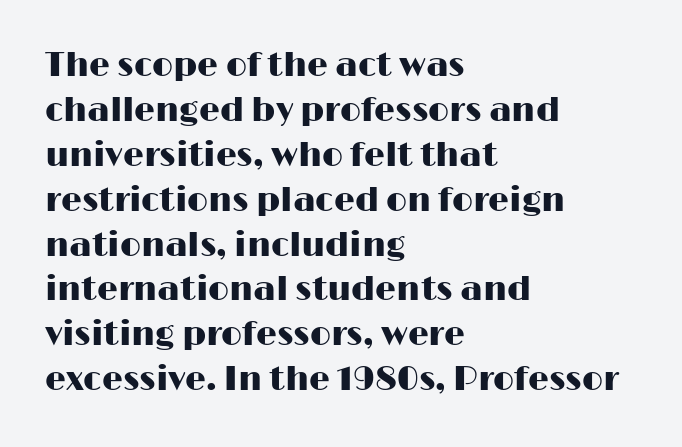
The image shows 33 px wide sans-serif type, upright; set left-aligned, normal line spacing (1.36x), normal letter spacing, not underlined; high stroke contrast and a medium x-height.
